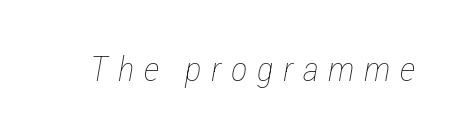
Q: Is the text bold? A: No.
Q: Is the text italic (slanted)? A: Yes, it leans right by about 12 degrees.
Q: Is the text underlined? A: No.
Q: Is the spacing between letters normal or unusually wide? A: Unusually wide.
Q: Width (condensed, normal, or wide)? A: Condensed.
Q: Stroke contrast? A: Low.
Q: x-height? A: Medium.
Q: Monospaced? A: No.
